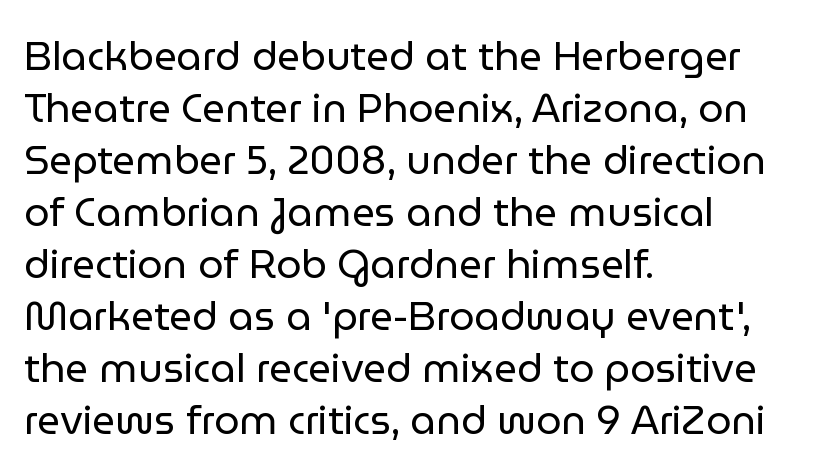
{"serif": "no", "italic": "no", "bold": "no", "weight": "regular", "width": "normal", "stroke_contrast": "low", "x_height": "medium", "monospaced": "no", "underline": "no", "align": "left", "line_spacing": "normal", "line_spacing_ratio": 1.3, "letter_spacing": "normal", "letter_spacing_em": 0.0, "glyph_px": 40}
